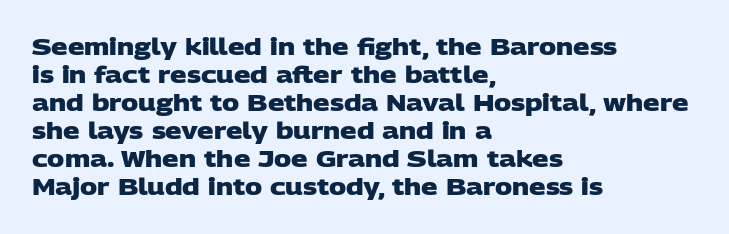
Q: Is the text bold? A: Yes.
Q: Is the text underlined? A: No.
Q: How is the paragraph aligned? A: Left-aligned.
Q: Is the spacing between letters normal or unusually wide? A: Normal.
